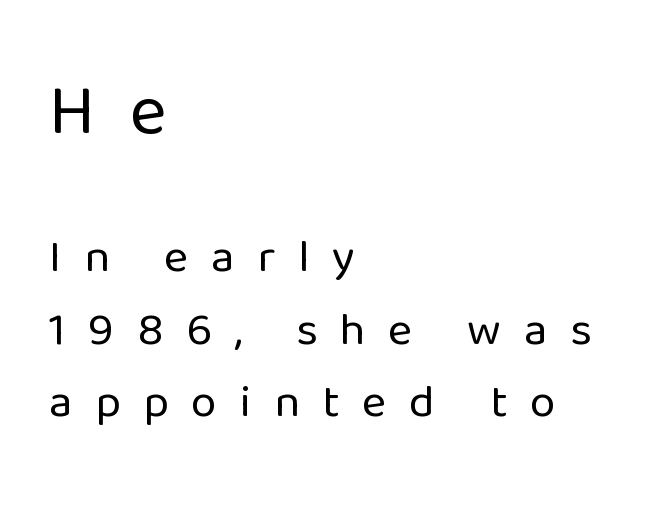
{"serif": "no", "italic": "no", "bold": "no", "weight": "regular", "width": "normal", "stroke_contrast": "low", "x_height": "medium", "monospaced": "no", "underline": "no", "align": "left", "line_spacing": "normal", "line_spacing_ratio": 1.54, "letter_spacing": "wide", "letter_spacing_em": 0.48, "larger_block": "first", "size_ratio": 1.51, "glyph_px": 71}
